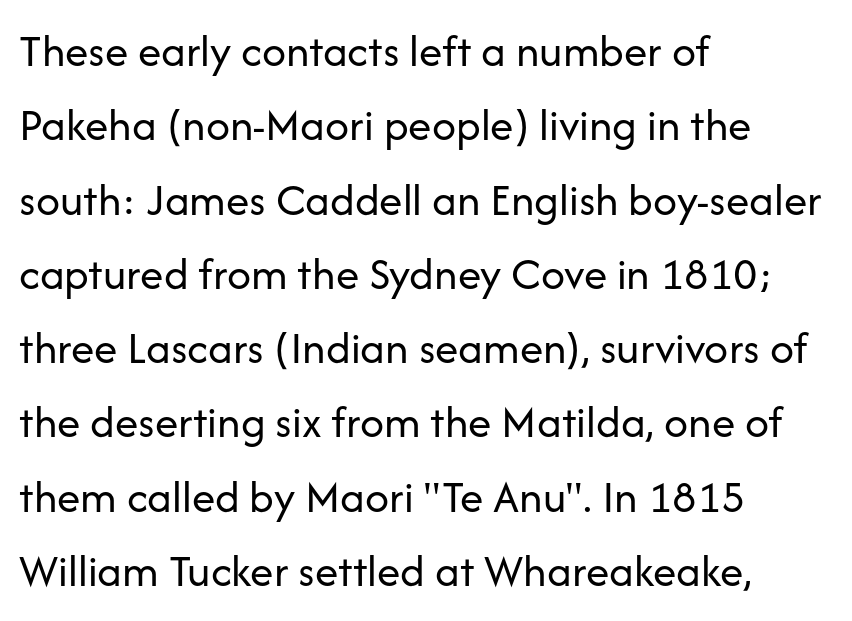
The letters sit at their default tracking, neither squeezed nor spread. The type sits square on the baseline with zero lean. Stems here are at most as thick as an everyday book face. A typesetter would label this face a sans.
